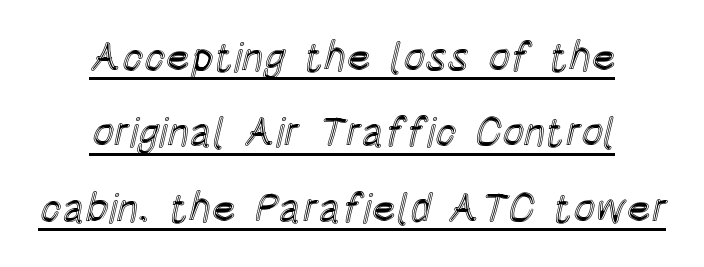
The image shows 41 px condensed type; set centered, line spacing 1.84x, normal letter spacing, underlined; a large x-height.
